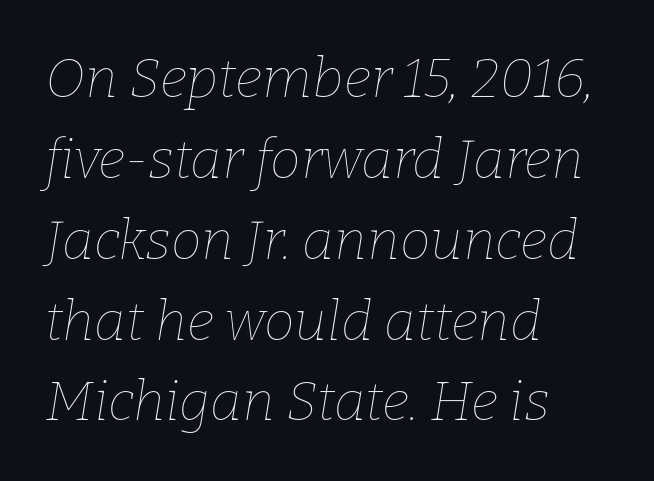
The image shows 55 px thin type, italic (leaning right); set left-aligned, normal line spacing (1.47x), normal letter spacing, not underlined; low stroke contrast and a medium x-height.
